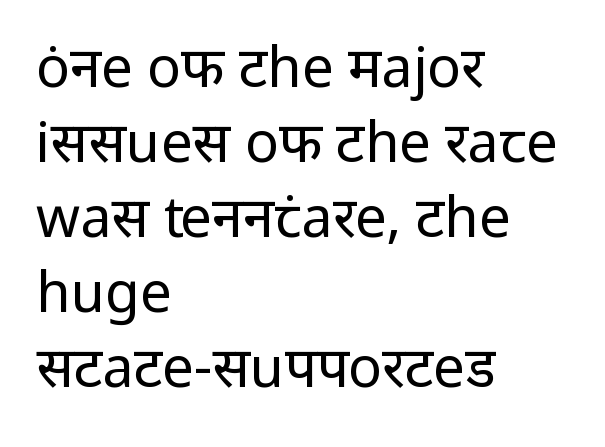
{"serif": "no", "italic": "no", "bold": "no", "weight": "regular", "width": "normal", "stroke_contrast": "low", "x_height": "medium", "monospaced": "no", "underline": "no", "align": "left", "line_spacing": "normal", "line_spacing_ratio": 1.34, "letter_spacing": "normal", "letter_spacing_em": 0.0, "glyph_px": 56}
